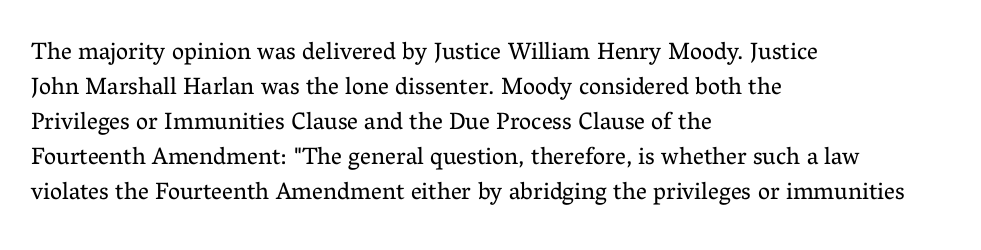
{"italic": "no", "bold": "no", "underline": "no", "align": "left", "line_spacing": "normal", "line_spacing_ratio": 1.46, "letter_spacing": "normal", "letter_spacing_em": 0.0, "glyph_px": 24}
